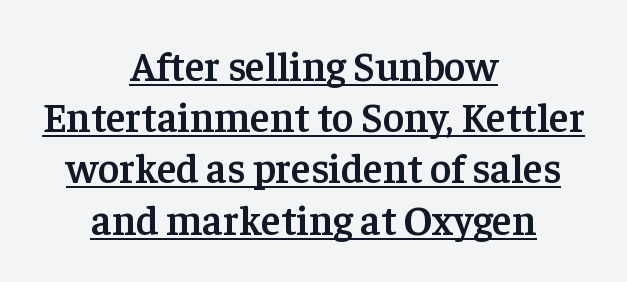
The image shows 41 px semibold serif type, upright; set centered, normal line spacing (1.25x), normal letter spacing, underlined; low stroke contrast and a medium x-height.
